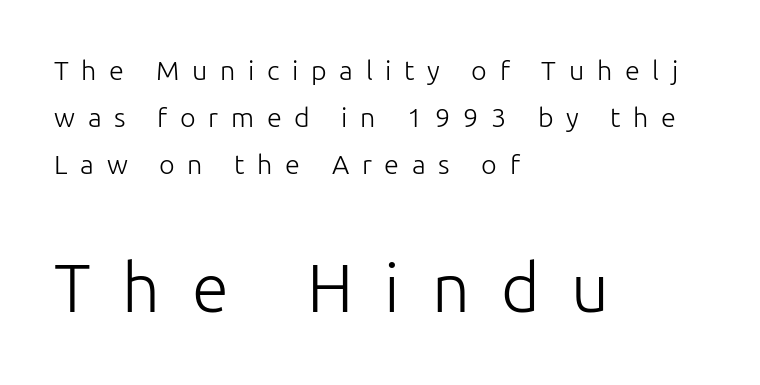
Q: Is the text bold? A: No.
Q: Is the text italic (slanted)? A: No, it is upright.
Q: Is the typeface a serif or a sans-serif typeface? A: Sans-serif.
Q: Is the text underlined? A: No.
Q: How is the paragraph aligned? A: Left-aligned.
Q: Is the spacing between letters normal or unusually wide? A: Unusually wide.
Q: Which block of text is set in a larger size, the first (top) or the second (bottom)? A: The second (bottom) one.
Q: Width (condensed, normal, or wide)? A: Normal.
Q: Stroke contrast? A: Low.
Q: x-height? A: Medium.
Q: Monospaced? A: No.
